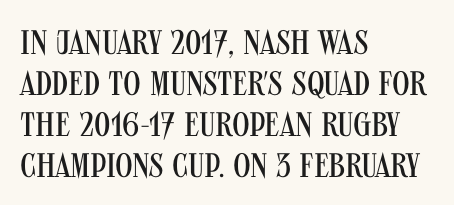
Q: Is the text bold? A: No.
Q: Is the text italic (slanted)? A: No, it is upright.
Q: Is the typeface a serif or a sans-serif typeface? A: Sans-serif.
Q: Is the text underlined? A: No.
Q: How is the paragraph aligned? A: Left-aligned.
Q: Is the spacing between letters normal or unusually wide? A: Normal.
Q: Width (condensed, normal, or wide)? A: Condensed.
Q: Stroke contrast? A: Medium.
Q: x-height? A: Large.
Q: Monospaced? A: No.
